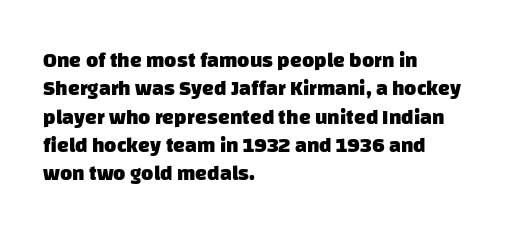
Q: Is the text bold? A: Yes.
Q: Is the text underlined? A: No.
Q: How is the paragraph aligned? A: Left-aligned.
Q: Is the spacing between letters normal or unusually wide? A: Normal.
Q: Is the spacing between lines tight, normal or loose? A: Normal.
